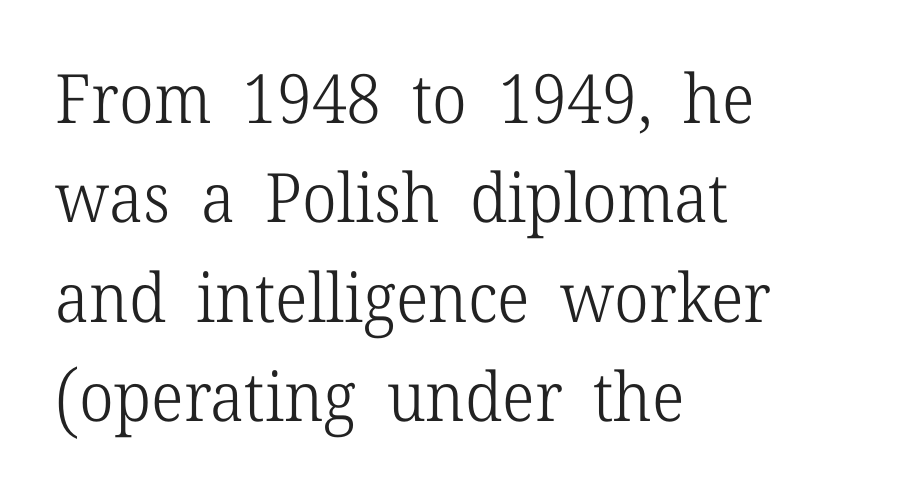
Q: Is the text bold? A: No.
Q: Is the text italic (slanted)? A: No, it is upright.
Q: Is the typeface a serif or a sans-serif typeface? A: Serif.
Q: Is the text underlined? A: No.
Q: How is the paragraph aligned? A: Left-aligned.
Q: Is the spacing between letters normal or unusually wide? A: Normal.
Q: Is the spacing between lines tight, normal or loose? A: Normal.
Q: Width (condensed, normal, or wide)? A: Normal.
Q: Stroke contrast? A: Low.
Q: x-height? A: Medium.
Q: Monospaced? A: No.
